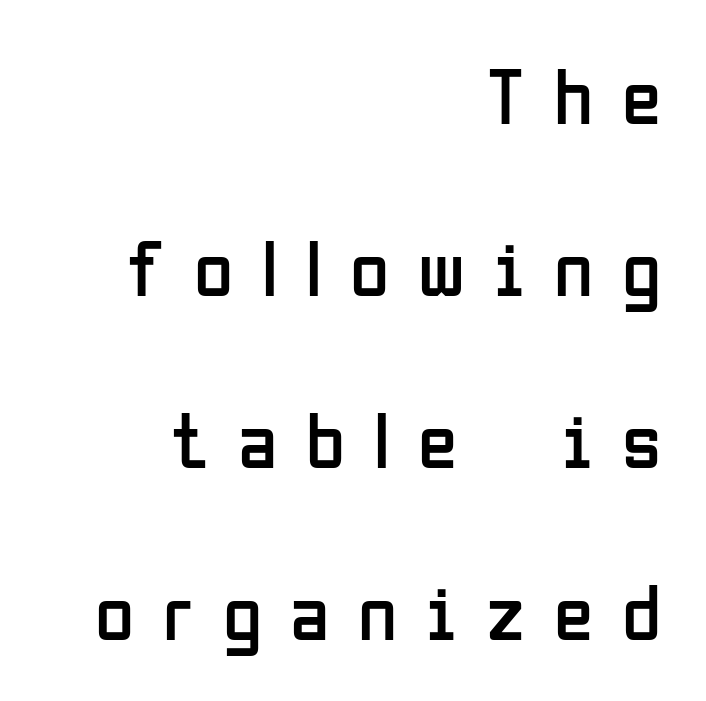
The image shows 80 px regular-weight, condensed sans-serif type, upright; set right-aligned, loose line spacing (2.15x), unusually wide letter spacing (+0.36 em), not underlined; low stroke contrast and a medium x-height.
